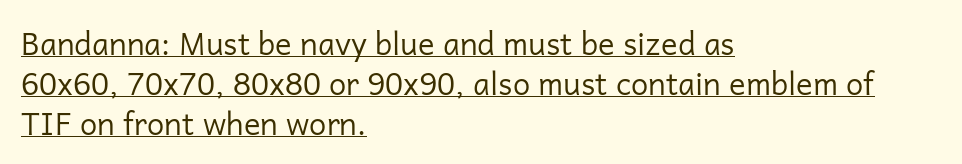
Underlined type. The rendering anchors every line to the left-hand side. Words appear dense and cohesive because spacing is normal. Vertical stems look standard width or narrower in stroke.
